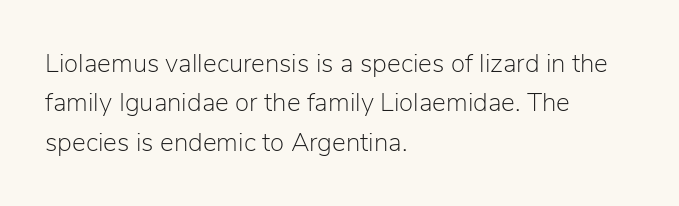
Q: Is the text bold? A: No.
Q: Is the text italic (slanted)? A: No, it is upright.
Q: Is the text underlined? A: No.
Q: How is the paragraph aligned? A: Left-aligned.
Q: Is the spacing between letters normal or unusually wide? A: Normal.
Q: Is the spacing between lines tight, normal or loose? A: Normal.
